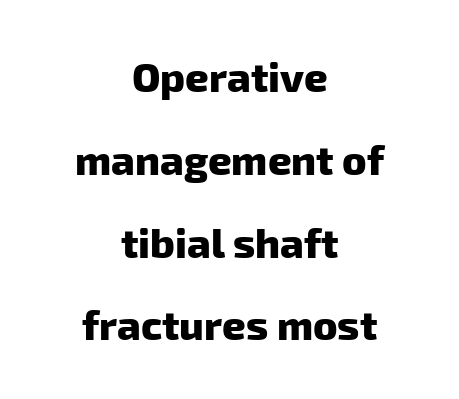
The image shows 41 px heavy sans-serif type; set centered, loose line spacing (2.02x), normal letter spacing, not underlined; low stroke contrast and a medium x-height.
